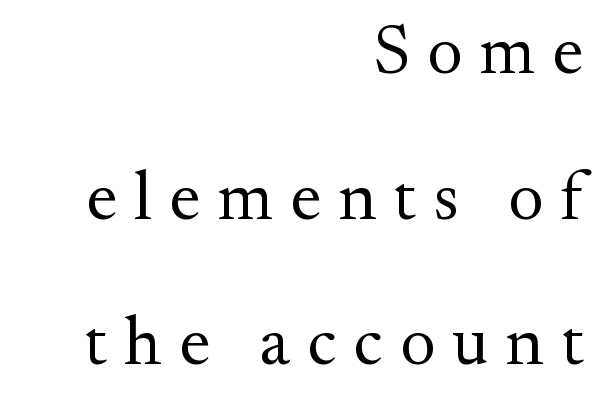
{"serif": "yes", "italic": "no", "bold": "no", "weight": "regular", "width": "normal", "stroke_contrast": "medium", "x_height": "small", "monospaced": "no", "underline": "no", "align": "right", "line_spacing": "loose", "line_spacing_ratio": 2.11, "letter_spacing": "wide", "letter_spacing_em": 0.25, "glyph_px": 69}
